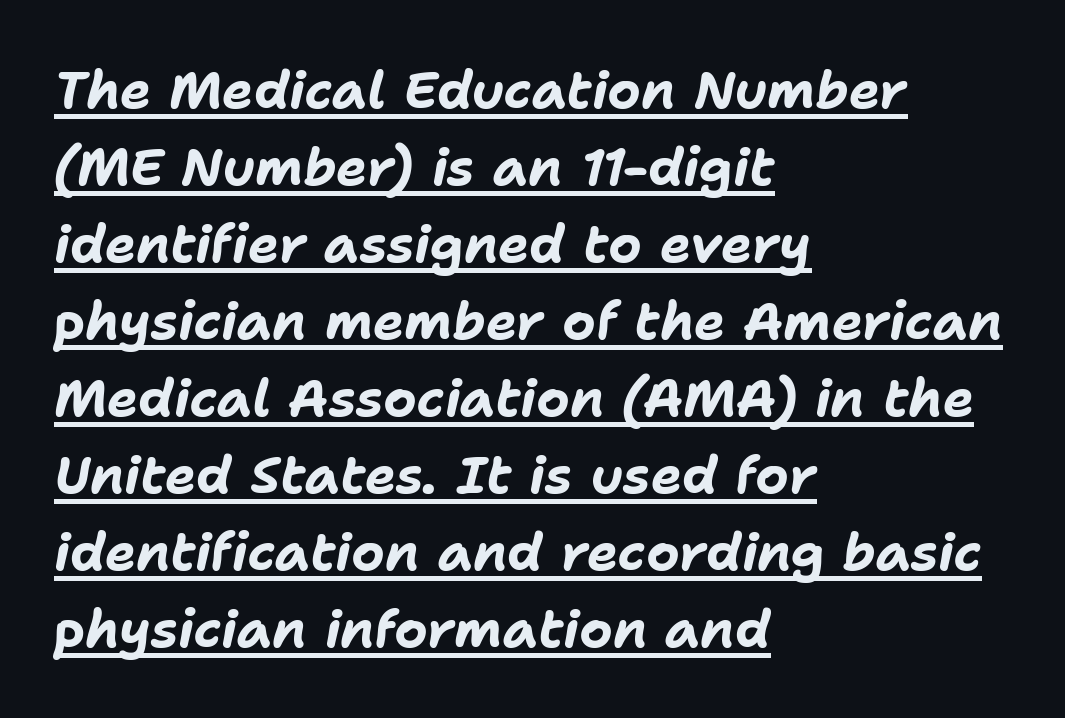
The image shows 52 px bold type, italic (leaning right); set left-aligned, normal line spacing (1.48x), normal letter spacing, underlined; low stroke contrast and a medium x-height.
